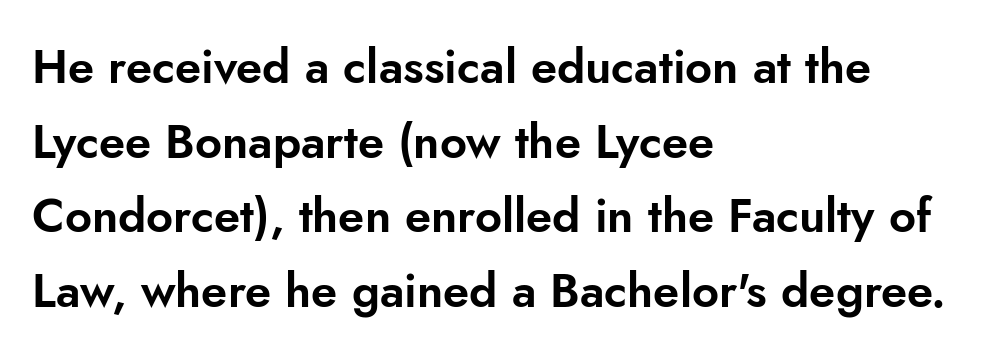
Q: Is the text italic (slanted)? A: No, it is upright.
Q: Is the typeface a serif or a sans-serif typeface? A: Sans-serif.
Q: Is the text underlined? A: No.
Q: How is the paragraph aligned? A: Left-aligned.
Q: Is the spacing between letters normal or unusually wide? A: Normal.
Q: Is the spacing between lines tight, normal or loose? A: Normal.
Q: Width (condensed, normal, or wide)? A: Normal.
Q: Stroke contrast? A: Low.
Q: x-height? A: Small.
Q: Monospaced? A: No.
